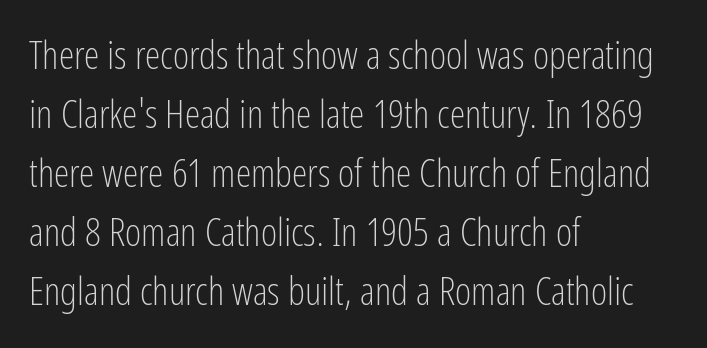
Q: Is the text bold? A: No.
Q: Is the text italic (slanted)? A: No, it is upright.
Q: Is the typeface a serif or a sans-serif typeface? A: Sans-serif.
Q: Is the text underlined? A: No.
Q: How is the paragraph aligned? A: Left-aligned.
Q: Is the spacing between letters normal or unusually wide? A: Normal.
Q: Is the spacing between lines tight, normal or loose? A: Normal.
Q: Width (condensed, normal, or wide)? A: Condensed.
Q: Stroke contrast? A: Low.
Q: x-height? A: Medium.
Q: Monospaced? A: No.
